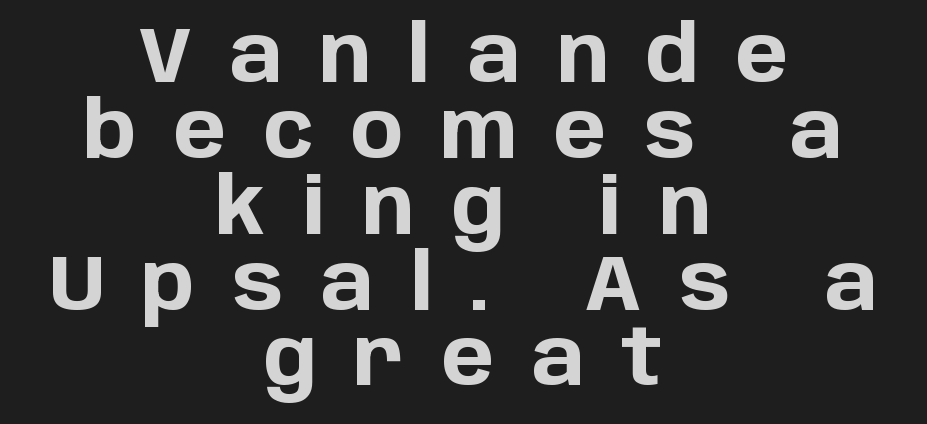
Q: Is the text bold? A: Yes.
Q: Is the text italic (slanted)? A: No, it is upright.
Q: Is the typeface a serif or a sans-serif typeface? A: Sans-serif.
Q: Is the text underlined? A: No.
Q: How is the paragraph aligned? A: Centered.
Q: Is the spacing between letters normal or unusually wide? A: Unusually wide.
Q: Is the spacing between lines tight, normal or loose? A: Tight.
Q: Width (condensed, normal, or wide)? A: Normal.
Q: Stroke contrast? A: Low.
Q: x-height? A: Large.
Q: Monospaced? A: No.
